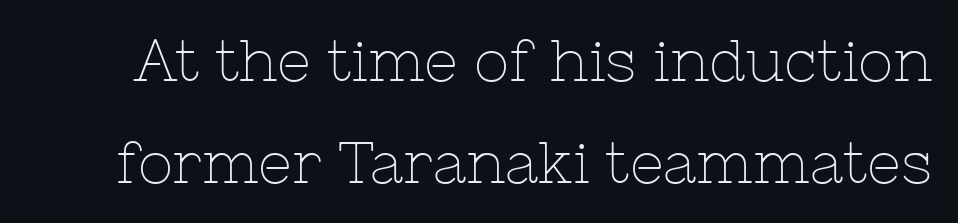
Q: Is the text bold? A: No.
Q: Is the text italic (slanted)? A: No, it is upright.
Q: Is the typeface a serif or a sans-serif typeface? A: Serif.
Q: Is the text underlined? A: No.
Q: Is the spacing between letters normal or unusually wide? A: Normal.
Q: Width (condensed, normal, or wide)? A: Normal.
Q: Stroke contrast? A: Low.
Q: x-height? A: Medium.
Q: Monospaced? A: No.
